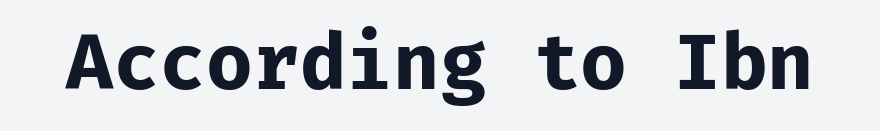
{"serif": "no", "italic": "no", "bold": "yes", "weight": "bold", "width": "normal", "stroke_contrast": "low", "x_height": "medium", "monospaced": "yes", "underline": "no", "letter_spacing": "normal", "letter_spacing_em": 0.0, "glyph_px": 76}
